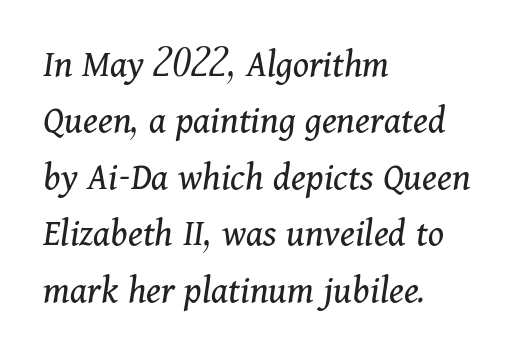
The image shows 40 px regular-weight serif type, italic (leaning right); set left-aligned, normal line spacing (1.41x), normal letter spacing, not underlined; medium stroke contrast and a medium x-height.
